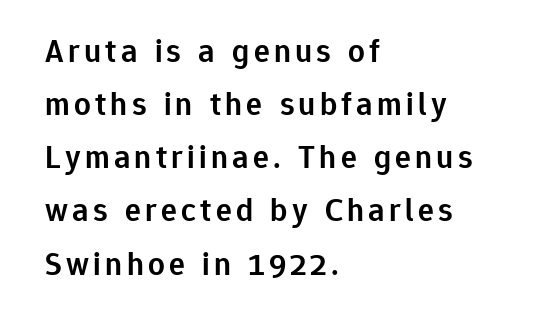
The image shows 33 px semibold sans-serif type, upright; set left-aligned, normal line spacing (1.61x), not underlined; low stroke contrast and a medium x-height.
